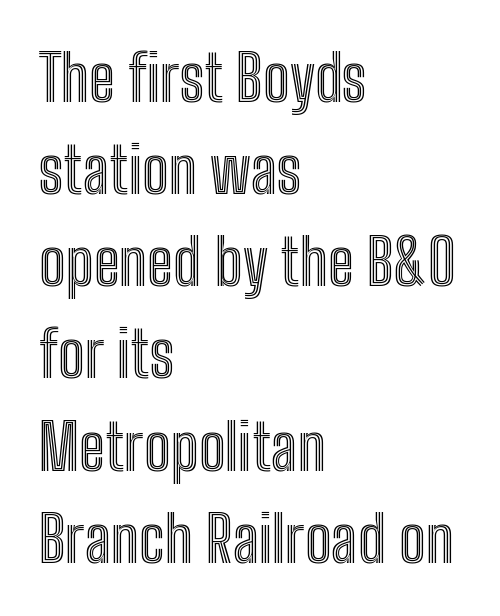
Q: Is the text italic (slanted)? A: No, it is upright.
Q: Is the text underlined? A: No.
Q: How is the paragraph aligned? A: Left-aligned.
Q: Is the spacing between letters normal or unusually wide? A: Normal.
Q: Is the spacing between lines tight, normal or loose? A: Normal.
Q: Width (condensed, normal, or wide)? A: Condensed.
Q: x-height? A: Medium.
Q: Monospaced? A: No.
